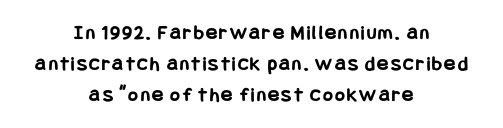
{"italic": "no", "bold": "yes", "underline": "no", "align": "center", "line_spacing": "normal", "line_spacing_ratio": 1.47, "glyph_px": 21}
